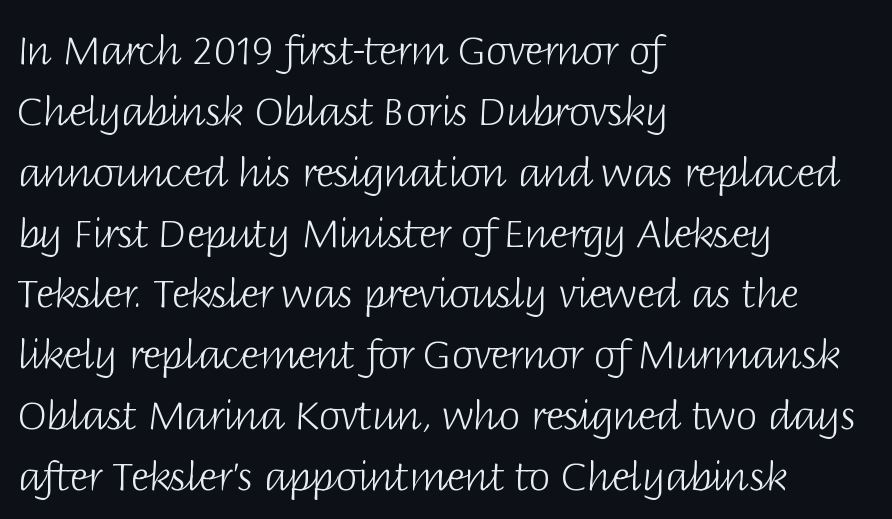
{"serif": "no", "italic": "no", "bold": "no", "weight": "light", "width": "normal", "stroke_contrast": "low", "x_height": "large", "monospaced": "no", "underline": "no", "align": "left", "line_spacing": "normal", "line_spacing_ratio": 1.56, "letter_spacing": "normal", "letter_spacing_em": 0.0, "glyph_px": 39}
